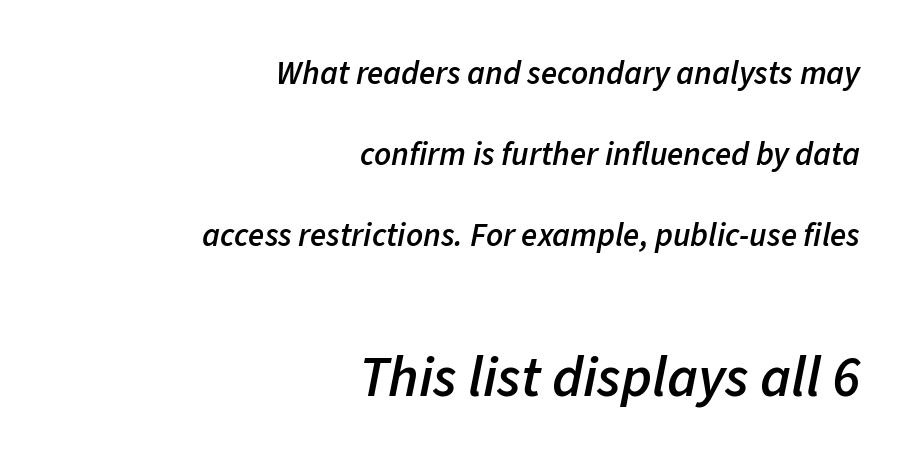
The image shows 57 px semibold type, italic (leaning right); set right-aligned, loose line spacing (2.45x), normal letter spacing, not underlined; the second (bottom) block is 1.73x larger; low stroke contrast and a medium x-height.
